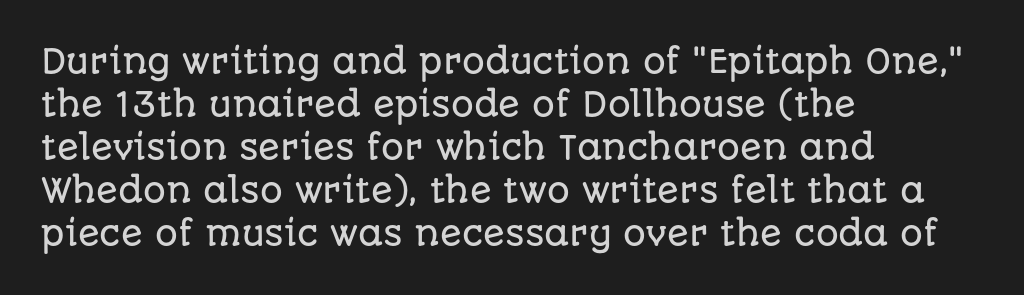
{"serif": "no", "italic": "no", "width": "normal", "stroke_contrast": "low", "x_height": "large", "monospaced": "no", "underline": "no", "align": "left", "line_spacing": "normal", "line_spacing_ratio": 1.34, "letter_spacing": "normal", "letter_spacing_em": 0.0, "glyph_px": 32}
